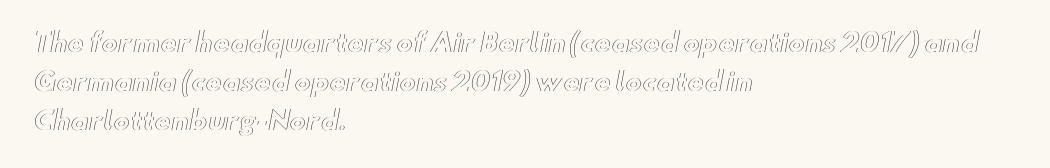
Q: Is the text italic (slanted)? A: Yes.
Q: Is the text underlined? A: No.
Q: How is the paragraph aligned? A: Left-aligned.
Q: Is the spacing between letters normal or unusually wide? A: Normal.
Q: Is the spacing between lines tight, normal or loose? A: Normal.
